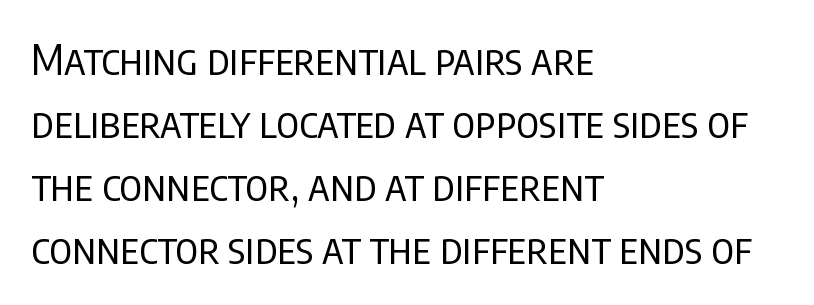
The image shows 42 px regular-weight, condensed sans-serif type, upright; set left-aligned, normal line spacing (1.5x), normal letter spacing, not underlined; low stroke contrast and a large x-height.
